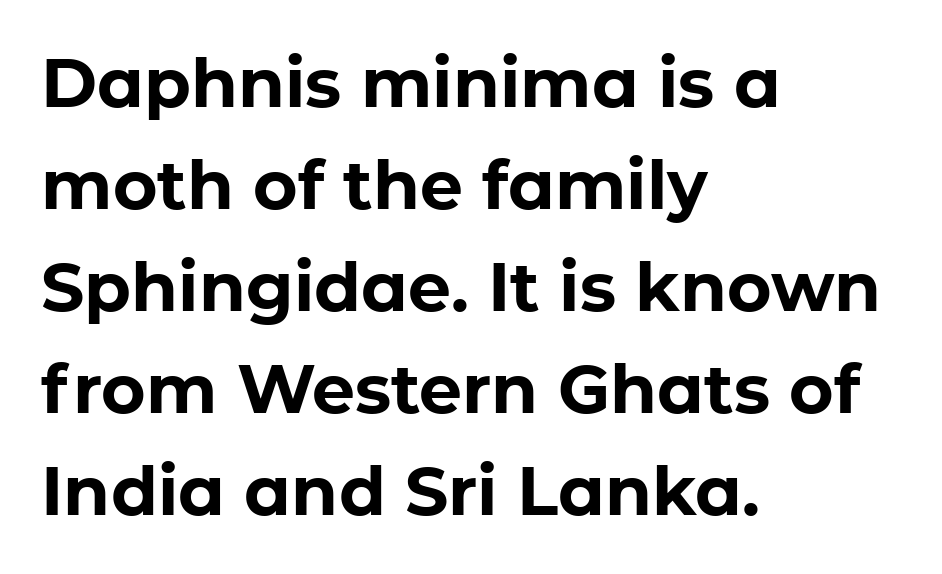
The image shows 68 px bold sans-serif type, upright; set left-aligned, normal line spacing (1.5x), normal letter spacing, not underlined; low stroke contrast and a medium x-height.
